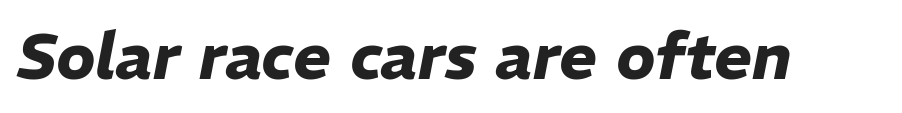
Q: Is the text bold? A: Yes.
Q: Is the text italic (slanted)? A: Yes, it leans right by about 11 degrees.
Q: Is the text underlined? A: No.
Q: Is the spacing between letters normal or unusually wide? A: Normal.
Q: Width (condensed, normal, or wide)? A: Normal.
Q: Stroke contrast? A: Low.
Q: x-height? A: Medium.
Q: Monospaced? A: No.
